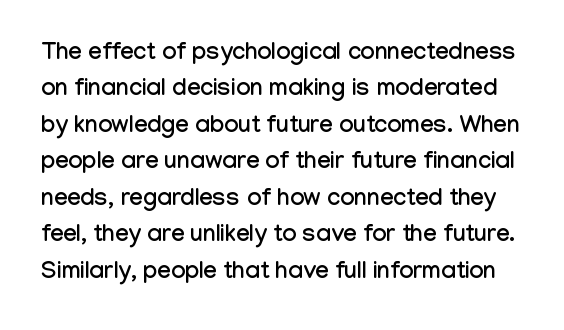
{"italic": "no", "underline": "no", "line_spacing": "normal", "line_spacing_ratio": 1.52, "letter_spacing": "normal", "letter_spacing_em": 0.0, "glyph_px": 24}
